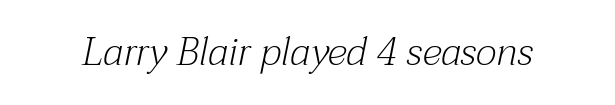
Q: Is the text bold? A: No.
Q: Is the text italic (slanted)? A: Yes, it leans right by about 12 degrees.
Q: Is the typeface a serif or a sans-serif typeface? A: Serif.
Q: Is the text underlined? A: No.
Q: Is the spacing between letters normal or unusually wide? A: Normal.
Q: Width (condensed, normal, or wide)? A: Normal.
Q: Stroke contrast? A: Medium.
Q: x-height? A: Medium.
Q: Monospaced? A: No.
